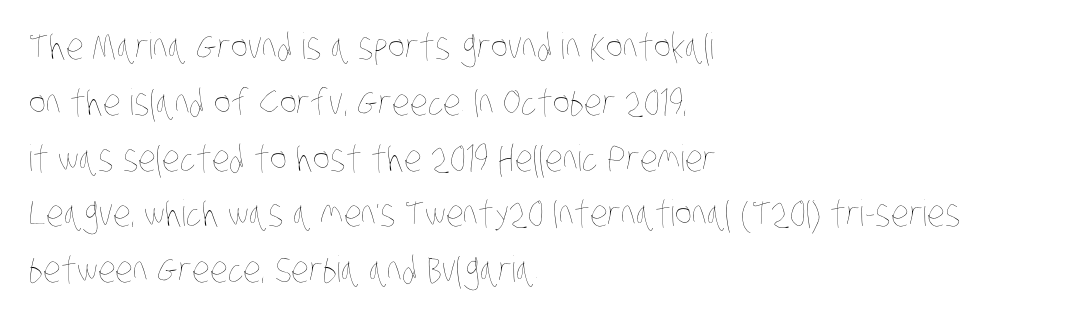
The image shows 36 px thin, condensed type; set left-aligned, normal line spacing (1.55x), normal letter spacing, not underlined; low stroke contrast and a large x-height.
